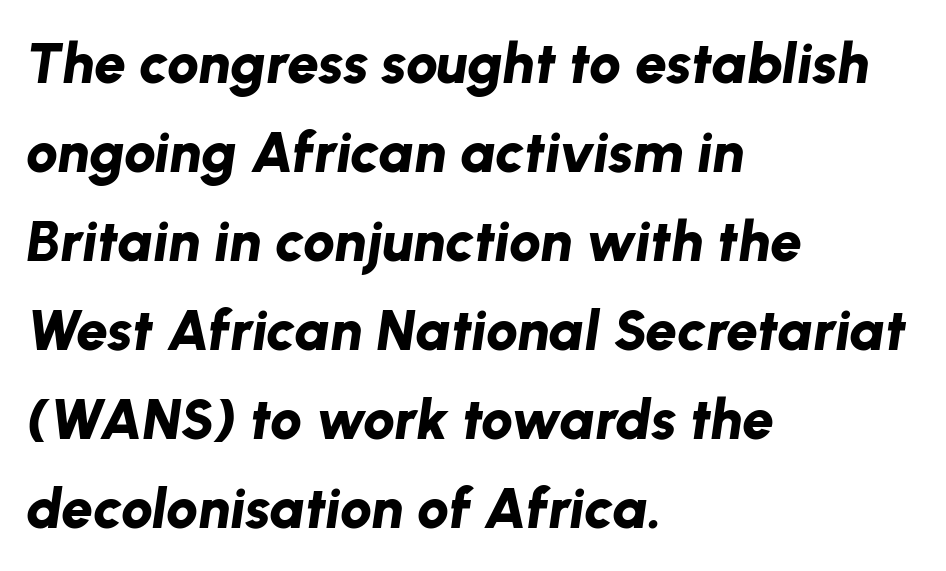
{"italic": "yes", "lean": "right", "slant_degrees": 8, "bold": "yes", "weight": "bold", "width": "normal", "stroke_contrast": "low", "x_height": "medium", "monospaced": "no", "underline": "no", "align": "left", "line_spacing": "normal", "line_spacing_ratio": 1.56, "letter_spacing": "normal", "letter_spacing_em": 0.0, "glyph_px": 57}
